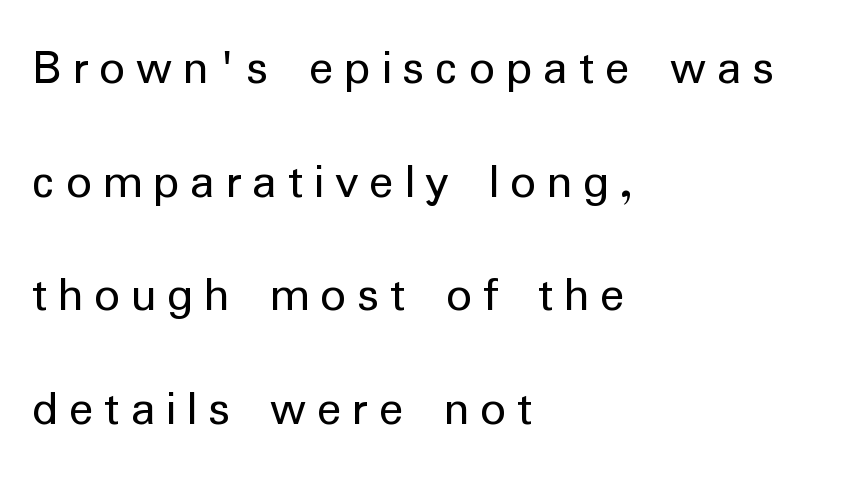
The image shows 51 px regular-weight sans-serif type, upright; set left-aligned, loose line spacing (2.23x), unusually wide letter spacing (+0.21 em), not underlined; low stroke contrast and a medium x-height.
